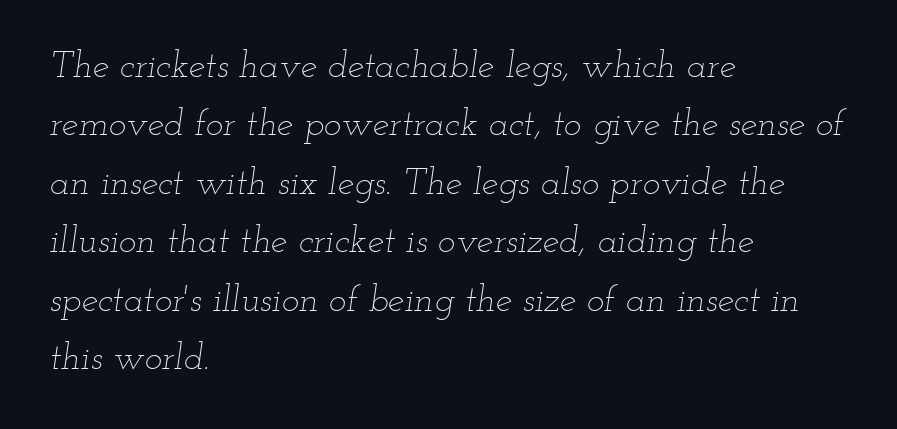
The vertical gap from one line to the next is medium. The letters sit at their default tracking, neither squeezed nor spread. You can tell it's italic because the verticals aren't actually vertical. Leftover space on each line is placed entirely after the last word. Clear beneath every line of the passage.
